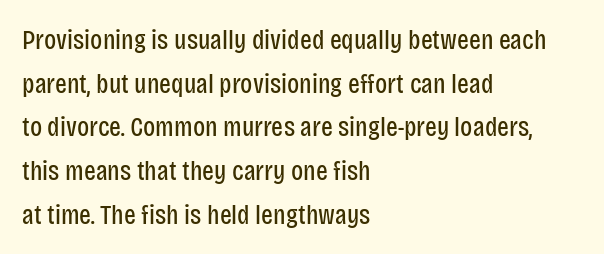
The image shows 28 px regular-weight, condensed sans-serif type, upright; set left-aligned, normal line spacing (1.56x), normal letter spacing, not underlined; low stroke contrast and a large x-height.
